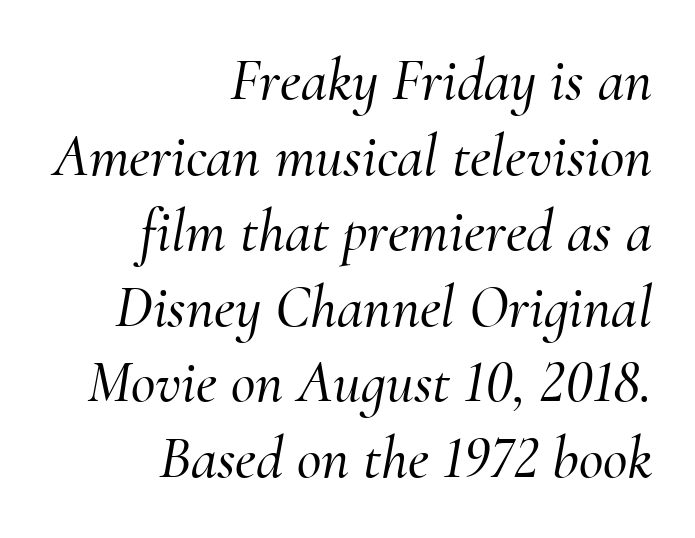
Q: Is the text italic (slanted)? A: Yes, it leans right by about 10 degrees.
Q: Is the typeface a serif or a sans-serif typeface? A: Serif.
Q: Is the text underlined? A: No.
Q: How is the paragraph aligned? A: Right-aligned.
Q: Is the spacing between letters normal or unusually wide? A: Normal.
Q: Is the spacing between lines tight, normal or loose? A: Normal.
Q: Width (condensed, normal, or wide)? A: Normal.
Q: Stroke contrast? A: Medium.
Q: x-height? A: Small.
Q: Monospaced? A: No.
